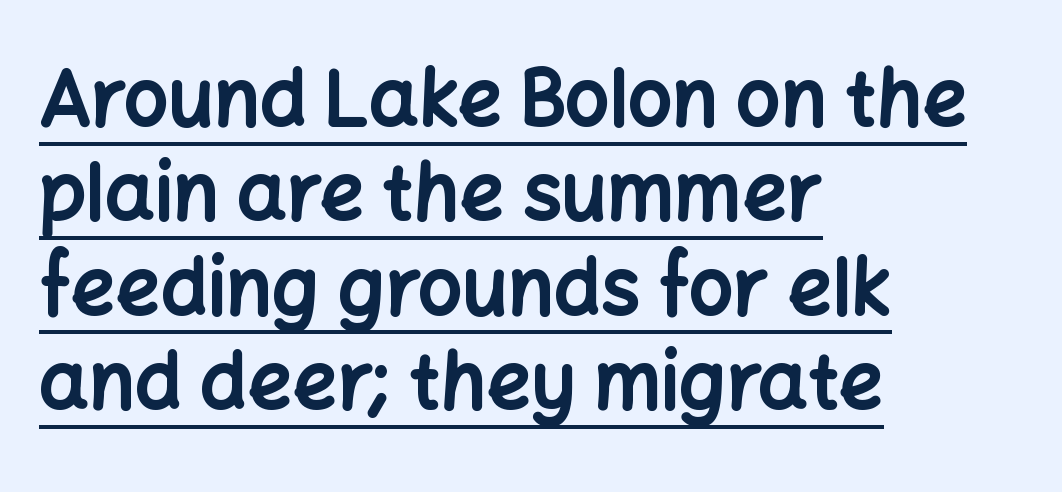
The image shows 78 px bold sans-serif type, upright; set left-aligned, line spacing 1.21x, normal letter spacing, underlined; low stroke contrast and a medium x-height.
